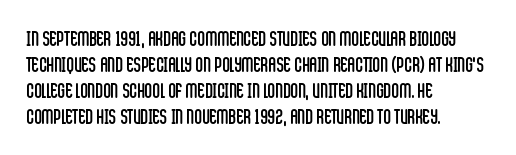
{"italic": "no", "bold": "no", "underline": "no", "align": "left", "line_spacing_ratio": 1.24, "letter_spacing": "normal", "letter_spacing_em": 0.0, "glyph_px": 21}
